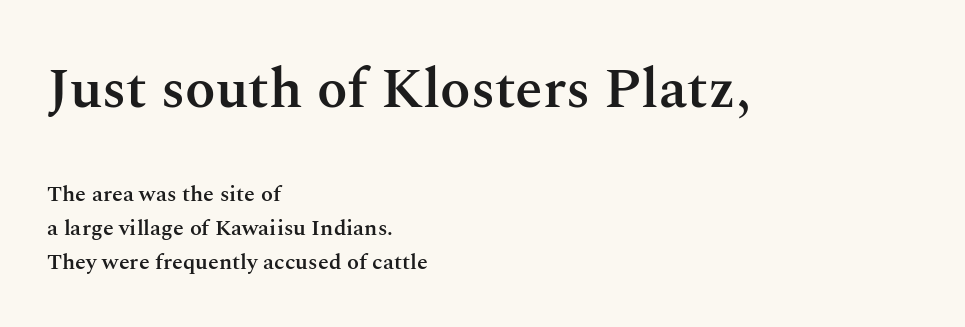
{"serif": "yes", "italic": "no", "bold": "semi", "weight": "semibold", "width": "normal", "stroke_contrast": "medium", "x_height": "medium", "monospaced": "no", "underline": "no", "align": "left", "line_spacing": "normal", "line_spacing_ratio": 1.53, "letter_spacing": "normal", "letter_spacing_em": 0.0, "larger_block": "first", "size_ratio": 2.55, "glyph_px": 56}
